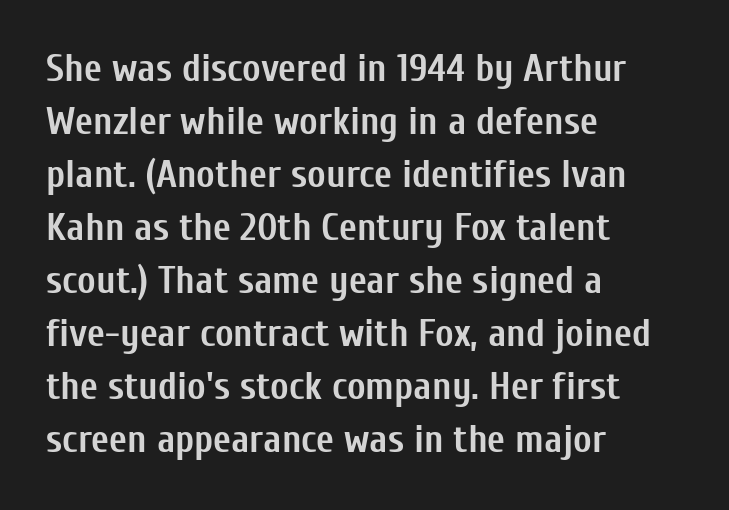
Q: Is the text bold? A: Yes.
Q: Is the text italic (slanted)? A: No, it is upright.
Q: Is the typeface a serif or a sans-serif typeface? A: Sans-serif.
Q: Is the text underlined? A: No.
Q: How is the paragraph aligned? A: Left-aligned.
Q: Is the spacing between letters normal or unusually wide? A: Normal.
Q: Is the spacing between lines tight, normal or loose? A: Normal.
Q: Width (condensed, normal, or wide)? A: Condensed.
Q: Stroke contrast? A: Low.
Q: x-height? A: Medium.
Q: Monospaced? A: No.
